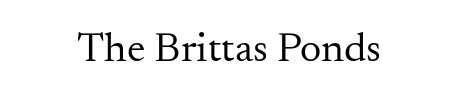
The image shows 42 px regular-weight serif type, upright; set normal letter spacing, not underlined; medium stroke contrast and a small x-height.
